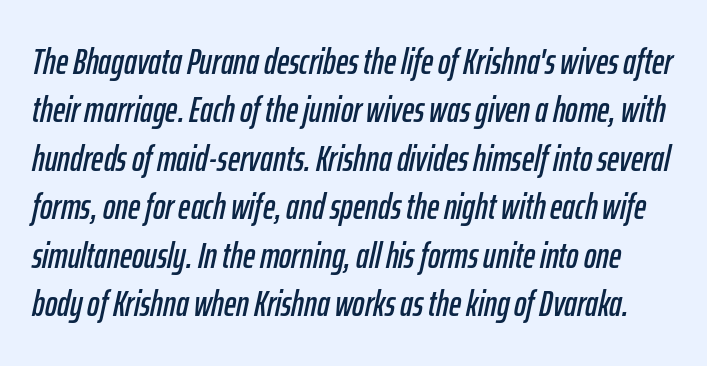
{"italic": "yes", "lean": "right", "slant_degrees": 12, "width": "condensed", "stroke_contrast": "low", "x_height": "medium", "monospaced": "no", "underline": "no", "line_spacing": "normal", "line_spacing_ratio": 1.31, "letter_spacing": "normal", "letter_spacing_em": 0.0, "glyph_px": 37}
